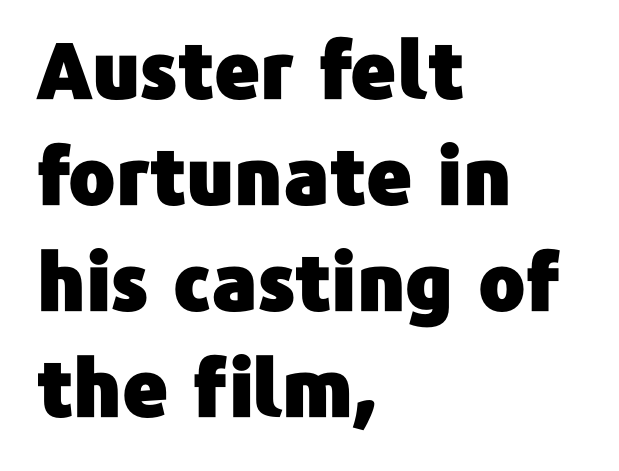
The image shows 78 px sans-serif type, upright; set left-aligned, normal line spacing (1.36x), normal letter spacing, not underlined; low stroke contrast and a medium x-height.
